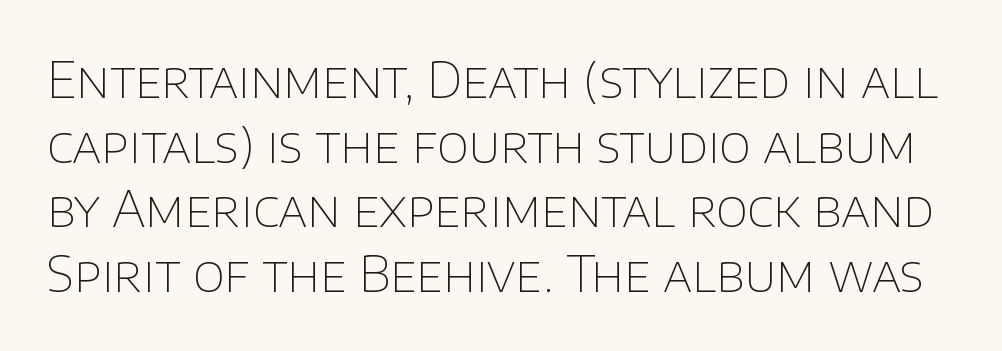
The image shows 49 px thin sans-serif type, upright; set normal line spacing (1.32x), normal letter spacing, not underlined; low stroke contrast and a large x-height.
